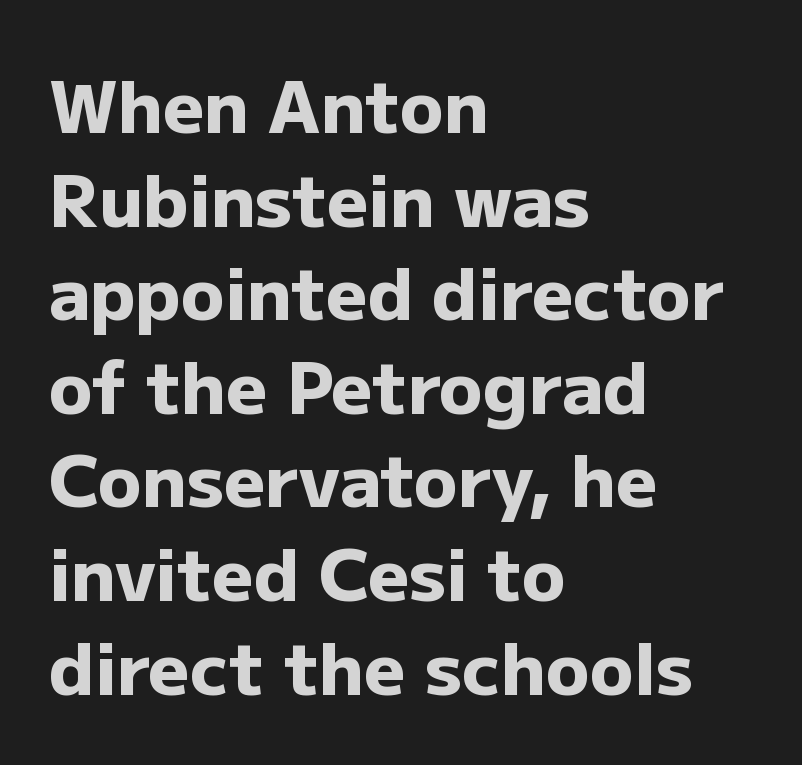
The image shows 72 px heavy sans-serif type, upright; set left-aligned, normal line spacing (1.3x), normal letter spacing, not underlined; low stroke contrast and a medium x-height.
